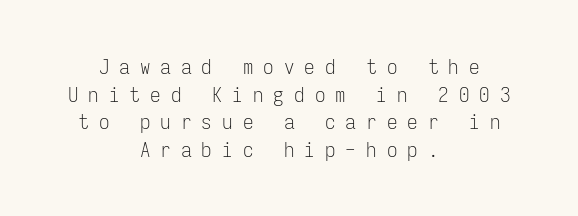
Q: Is the text bold? A: No.
Q: Is the text italic (slanted)? A: No, it is upright.
Q: Is the text underlined? A: No.
Q: How is the paragraph aligned? A: Centered.
Q: Is the spacing between letters normal or unusually wide? A: Unusually wide.
Q: Is the spacing between lines tight, normal or loose? A: Normal.
